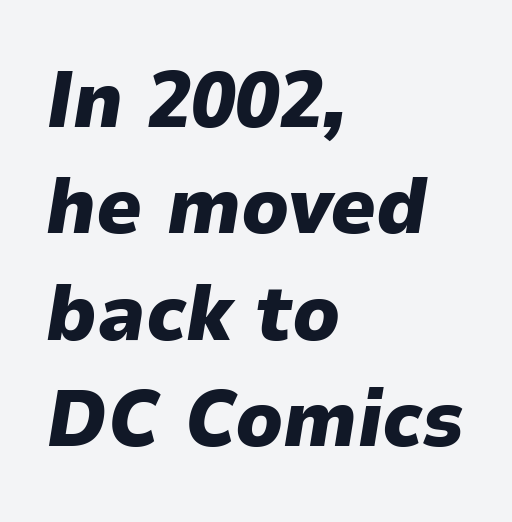
The image shows 80 px heavy type, italic (leaning right); set left-aligned, normal line spacing (1.33x), normal letter spacing, not underlined; low stroke contrast and a medium x-height.
